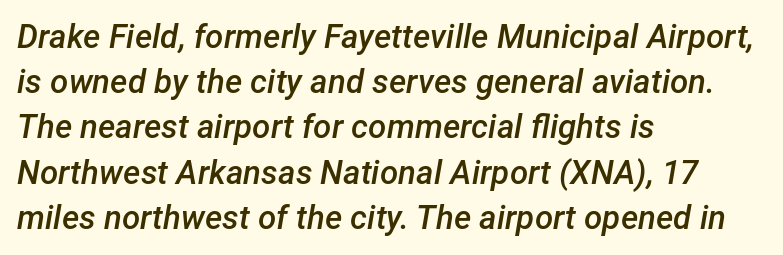
Notice how descenders clear the ascenders below comfortably — that's standard leading. Just letters on the line, the space beneath them empty. A fair bit of extra ink — the face is semibold, not bold. Line beginnings align vertically; line endings do not.
